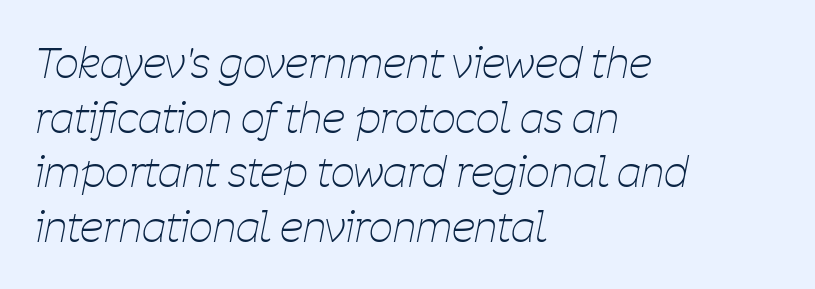
The image shows 42 px thin, condensed type, italic (leaning right); set left-aligned, normal line spacing (1.3x), normal letter spacing, not underlined; low stroke contrast and a medium x-height.
